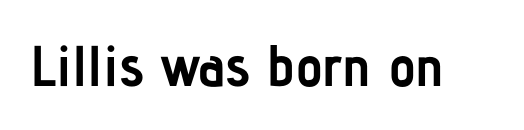
The image shows 58 px semibold, condensed sans-serif type, upright; set normal letter spacing, not underlined; low stroke contrast and a medium x-height.
